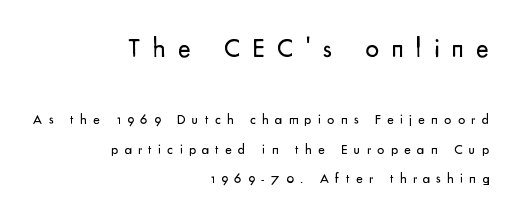
Q: Is the text bold? A: No.
Q: Is the text italic (slanted)? A: No, it is upright.
Q: Is the text underlined? A: No.
Q: How is the paragraph aligned? A: Right-aligned.
Q: Is the spacing between letters normal or unusually wide? A: Unusually wide.
Q: Is the spacing between lines tight, normal or loose? A: Loose.
Q: Which block of text is set in a larger size, the first (top) or the second (bottom)? A: The first (top) one.
